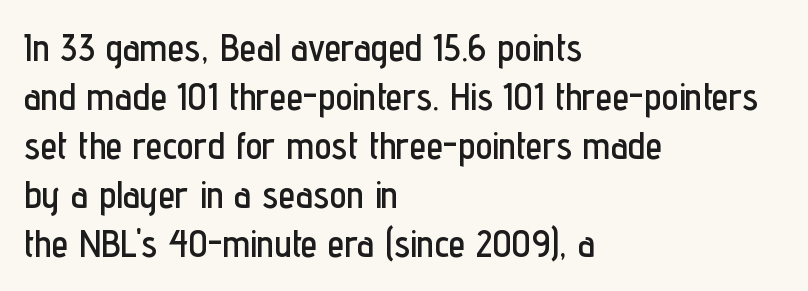
Q: Is the text italic (slanted)? A: No, it is upright.
Q: Is the typeface a serif or a sans-serif typeface? A: Sans-serif.
Q: Is the text underlined? A: No.
Q: How is the paragraph aligned? A: Left-aligned.
Q: Is the spacing between letters normal or unusually wide? A: Normal.
Q: Is the spacing between lines tight, normal or loose? A: Normal.
Q: Width (condensed, normal, or wide)? A: Condensed.
Q: Stroke contrast? A: Low.
Q: x-height? A: Medium.
Q: Monospaced? A: No.
